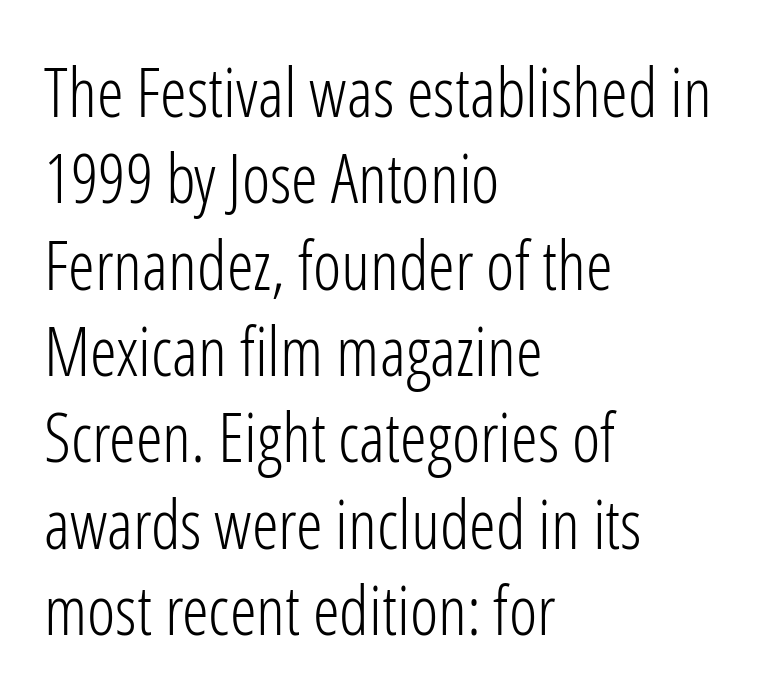
{"serif": "no", "italic": "no", "bold": "no", "weight": "light", "width": "condensed", "stroke_contrast": "low", "x_height": "medium", "monospaced": "no", "underline": "no", "align": "left", "line_spacing": "normal", "line_spacing_ratio": 1.27, "letter_spacing": "normal", "letter_spacing_em": 0.0, "glyph_px": 68}
